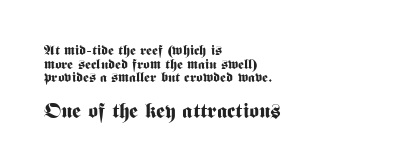
The designer dialed line spacing down below the default. Is there any slant? The stems are plumb. The space directly below the letters is spotless. The line texture is even and compact thanks to regular tracking. Weight check: bold — yes, fully. In this sample the second text group is rendered at the bigger scale.
